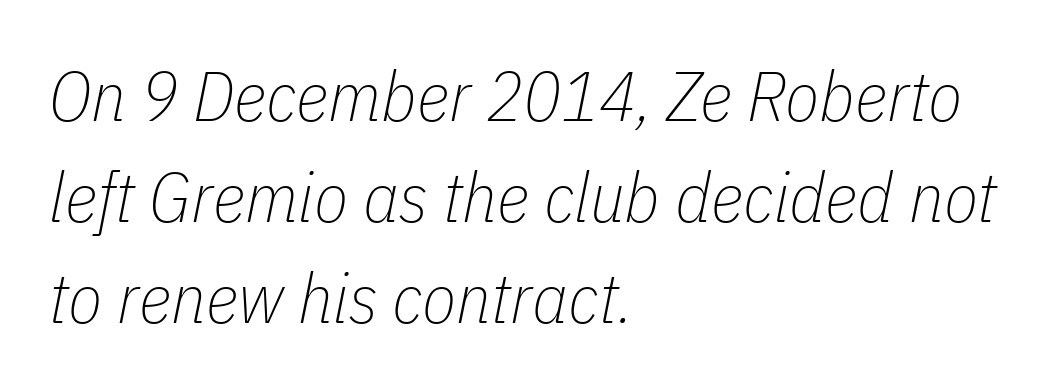
Q: Is the text bold? A: No.
Q: Is the text italic (slanted)? A: Yes, it leans right by about 11 degrees.
Q: Is the text underlined? A: No.
Q: How is the paragraph aligned? A: Left-aligned.
Q: Is the spacing between letters normal or unusually wide? A: Normal.
Q: Is the spacing between lines tight, normal or loose? A: Normal.
Q: Width (condensed, normal, or wide)? A: Condensed.
Q: Stroke contrast? A: Low.
Q: x-height? A: Medium.
Q: Monospaced? A: No.
